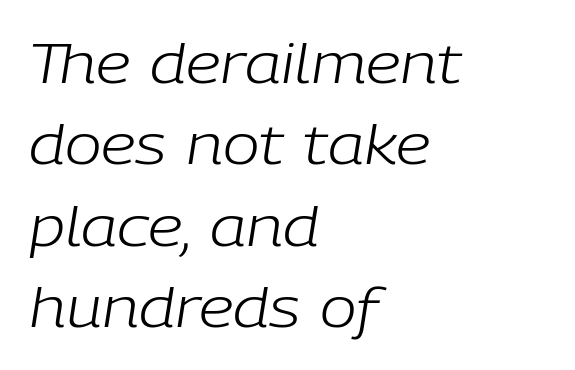
Q: Is the text bold? A: No.
Q: Is the text italic (slanted)? A: Yes, it leans right by about 9 degrees.
Q: Is the text underlined? A: No.
Q: How is the paragraph aligned? A: Left-aligned.
Q: Is the spacing between letters normal or unusually wide? A: Normal.
Q: Is the spacing between lines tight, normal or loose? A: Normal.
Q: Width (condensed, normal, or wide)? A: Normal.
Q: Stroke contrast? A: Low.
Q: x-height? A: Medium.
Q: Monospaced? A: No.
